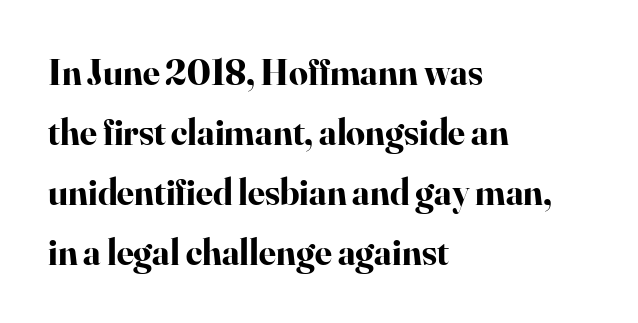
{"serif": "yes", "italic": "no", "bold": "yes", "weight": "bold", "width": "normal", "stroke_contrast": "high", "x_height": "small", "monospaced": "no", "underline": "no", "align": "left", "line_spacing": "normal", "line_spacing_ratio": 1.62, "letter_spacing": "normal", "letter_spacing_em": 0.0, "glyph_px": 37}
